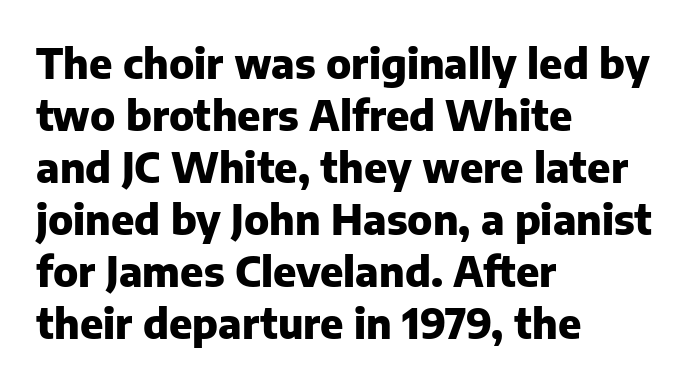
Q: Is the text bold? A: Yes.
Q: Is the text italic (slanted)? A: No, it is upright.
Q: Is the typeface a serif or a sans-serif typeface? A: Sans-serif.
Q: Is the text underlined? A: No.
Q: How is the paragraph aligned? A: Left-aligned.
Q: Is the spacing between letters normal or unusually wide? A: Normal.
Q: Is the spacing between lines tight, normal or loose? A: Normal.
Q: Width (condensed, normal, or wide)? A: Normal.
Q: Stroke contrast? A: Low.
Q: x-height? A: Medium.
Q: Monospaced? A: No.
